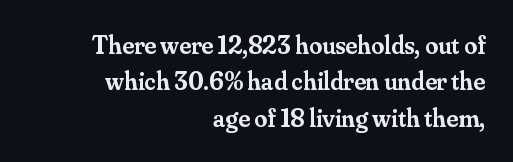
Normally led — the rows are evenly, conventionally spaced. Look at the stroke-to-counter ratio: somewhat heavy, a semibold. There is no visible air inserted between adjacent glyphs. Descenders hang freely into open space. Designer's note — italics off, roman on.
